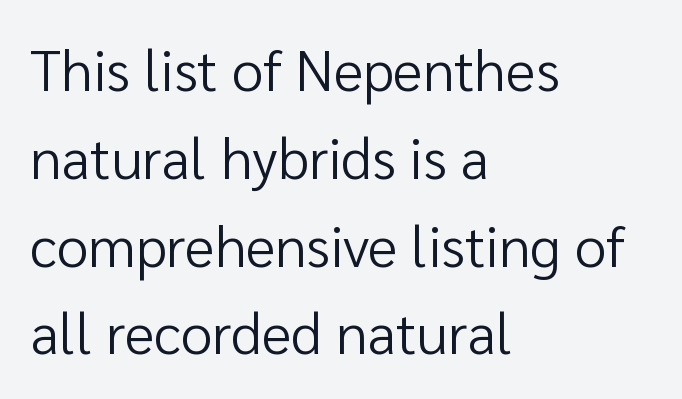
Q: Is the text bold? A: No.
Q: Is the text italic (slanted)? A: No, it is upright.
Q: Is the typeface a serif or a sans-serif typeface? A: Sans-serif.
Q: Is the text underlined? A: No.
Q: How is the paragraph aligned? A: Left-aligned.
Q: Is the spacing between letters normal or unusually wide? A: Normal.
Q: Is the spacing between lines tight, normal or loose? A: Normal.
Q: Width (condensed, normal, or wide)? A: Normal.
Q: Stroke contrast? A: Low.
Q: x-height? A: Medium.
Q: Monospaced? A: No.
